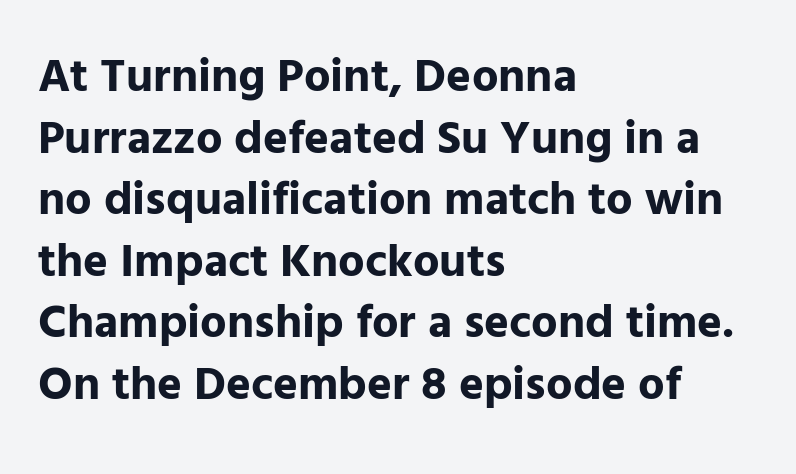
Q: Is the text bold? A: Yes.
Q: Is the text italic (slanted)? A: No, it is upright.
Q: Is the typeface a serif or a sans-serif typeface? A: Sans-serif.
Q: Is the text underlined? A: No.
Q: How is the paragraph aligned? A: Left-aligned.
Q: Is the spacing between letters normal or unusually wide? A: Normal.
Q: Is the spacing between lines tight, normal or loose? A: Normal.
Q: Width (condensed, normal, or wide)? A: Normal.
Q: Stroke contrast? A: Low.
Q: x-height? A: Medium.
Q: Monospaced? A: No.
